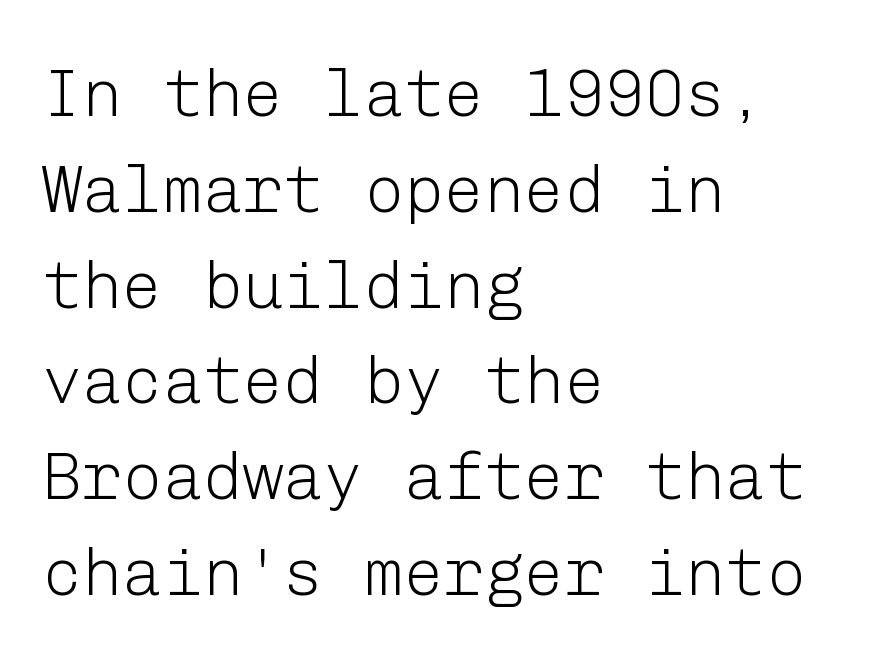
A normal amount of white space separates one row of letters from the next. The font family rendered here belongs to the sans-serif group. Left-aligned paragraph, ragged on the right. Underlining? Definitely not there. Heft: none added — not bold. Do the letters lean? They stand straight.
